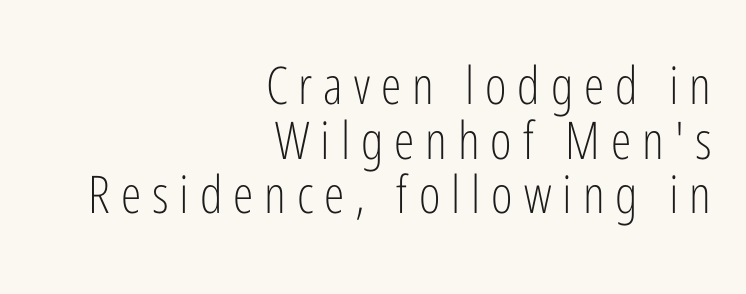
{"serif": "no", "italic": "no", "bold": "no", "weight": "light", "width": "condensed", "stroke_contrast": "low", "x_height": "medium", "monospaced": "no", "underline": "no", "align": "right", "line_spacing": "tight", "line_spacing_ratio": 1.05, "letter_spacing": "wide", "letter_spacing_em": 0.21, "glyph_px": 52}
